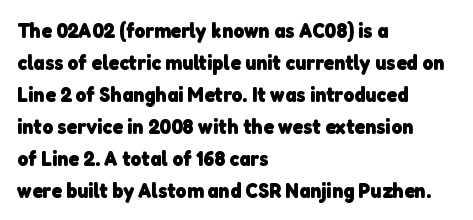
Every row of glyphs begins at an identical x-position on the left. Tracking here is standard; glyphs follow each other at the usual distance. Only glyphs here, with clear space below each row. Summary of vertical rhythm: regular, with standard interline spacing.
